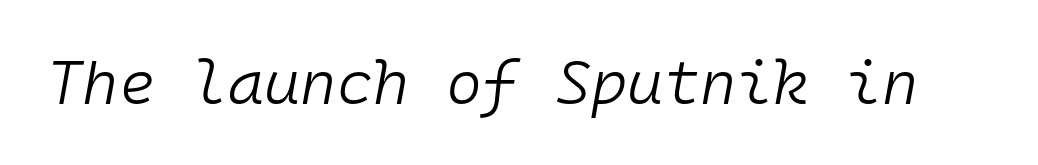
{"italic": "yes", "lean": "right", "slant_degrees": 10, "bold": "no", "weight": "light", "width": "normal", "stroke_contrast": "low", "x_height": "medium", "monospaced": "yes", "underline": "no", "letter_spacing": "normal", "letter_spacing_em": 0.0, "glyph_px": 62}
